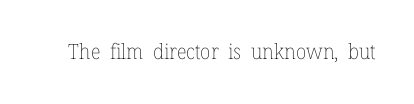
{"italic": "no", "bold": "no", "underline": "no", "letter_spacing": "normal", "letter_spacing_em": 0.0, "glyph_px": 21}
